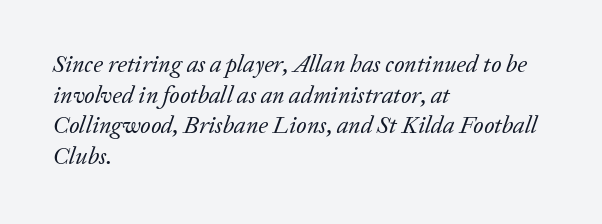
Q: Is the text bold? A: No.
Q: Is the text italic (slanted)? A: Yes, it leans right by about 20 degrees.
Q: Is the text underlined? A: No.
Q: How is the paragraph aligned? A: Left-aligned.
Q: Is the spacing between letters normal or unusually wide? A: Normal.
Q: Is the spacing between lines tight, normal or loose? A: Normal.
